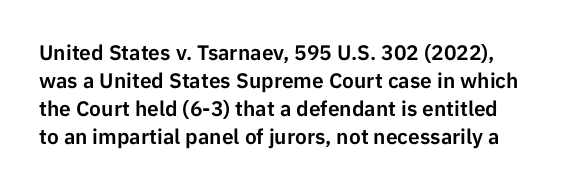
{"italic": "no", "underline": "no", "line_spacing": "normal", "line_spacing_ratio": 1.33, "letter_spacing": "normal", "letter_spacing_em": 0.0, "glyph_px": 21}
